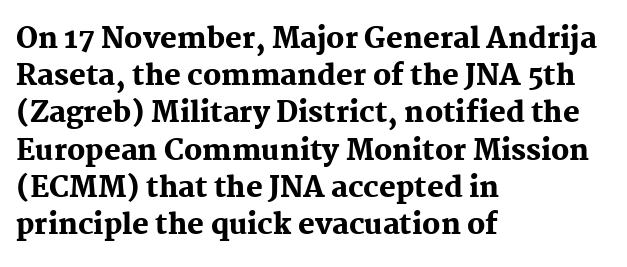
{"serif": "yes", "italic": "no", "bold": "yes", "weight": "heavy", "width": "normal", "stroke_contrast": "medium", "x_height": "medium", "monospaced": "no", "underline": "no", "align": "left", "line_spacing": "normal", "line_spacing_ratio": 1.33, "letter_spacing": "normal", "letter_spacing_em": 0.0, "glyph_px": 28}
